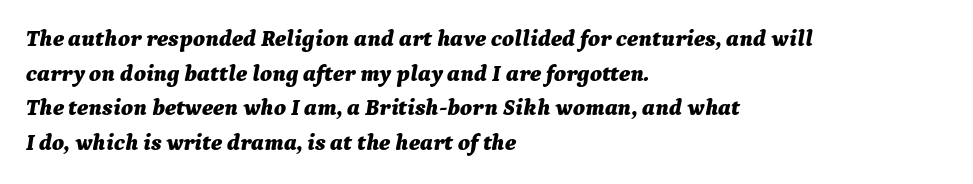
Q: Is the text bold? A: Yes.
Q: Is the text italic (slanted)? A: Yes, it leans right by about 9 degrees.
Q: Is the text underlined? A: No.
Q: How is the paragraph aligned? A: Left-aligned.
Q: Is the spacing between letters normal or unusually wide? A: Normal.
Q: Is the spacing between lines tight, normal or loose? A: Normal.
